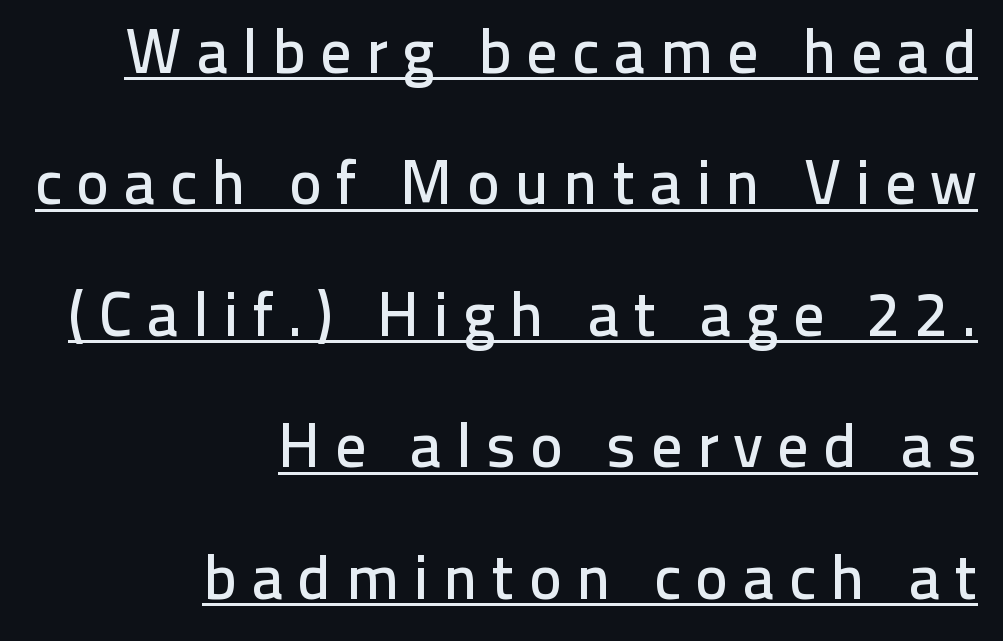
Q: Is the text italic (slanted)? A: No, it is upright.
Q: Is the typeface a serif or a sans-serif typeface? A: Sans-serif.
Q: Is the text underlined? A: Yes.
Q: How is the paragraph aligned? A: Right-aligned.
Q: Is the spacing between letters normal or unusually wide? A: Unusually wide.
Q: Is the spacing between lines tight, normal or loose? A: Loose.
Q: Width (condensed, normal, or wide)? A: Normal.
Q: Stroke contrast? A: Low.
Q: x-height? A: Medium.
Q: Monospaced? A: No.
